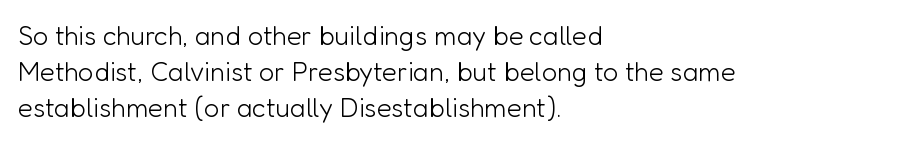
The image shows 27 px text type, upright; set left-aligned, normal line spacing (1.33x), normal letter spacing, not underlined.
